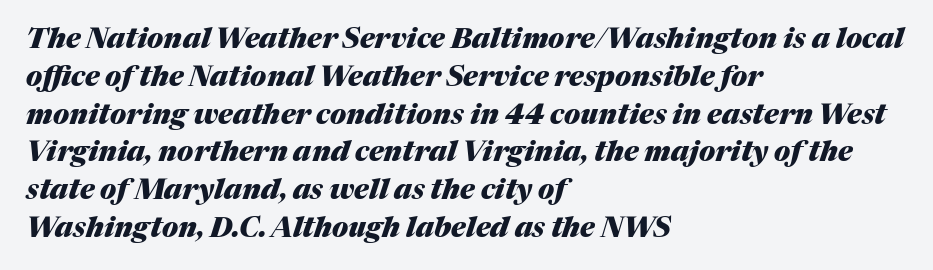
Q: Is the text bold? A: Yes.
Q: Is the text italic (slanted)? A: Yes, it leans right by about 17 degrees.
Q: Is the text underlined? A: No.
Q: How is the paragraph aligned? A: Left-aligned.
Q: Is the spacing between letters normal or unusually wide? A: Normal.
Q: Is the spacing between lines tight, normal or loose? A: Normal.
Q: Width (condensed, normal, or wide)? A: Normal.
Q: Stroke contrast? A: Medium.
Q: x-height? A: Medium.
Q: Monospaced? A: No.
